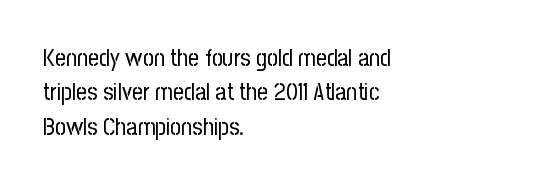
{"italic": "no", "bold": "no", "underline": "no", "align": "left", "line_spacing": "normal", "line_spacing_ratio": 1.43, "letter_spacing": "normal", "letter_spacing_em": 0.0, "glyph_px": 24}
